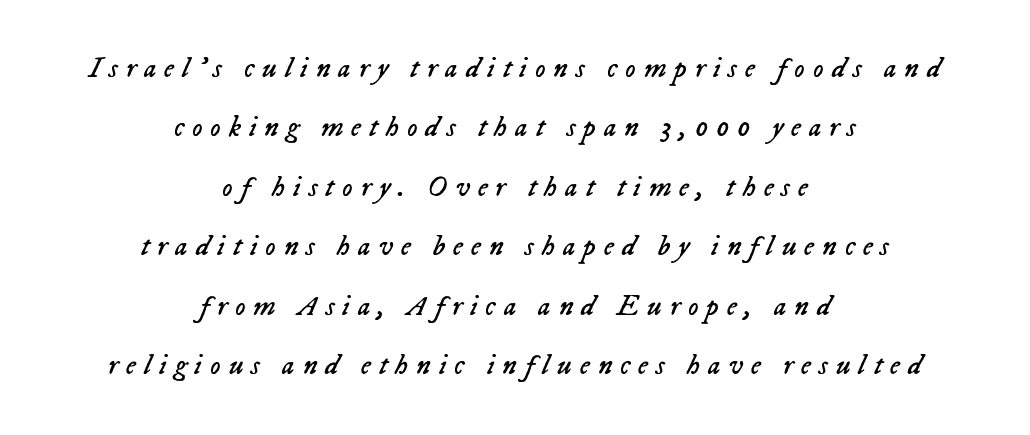
Q: Is the text bold? A: No.
Q: Is the text italic (slanted)? A: Yes, it leans right by about 23 degrees.
Q: Is the text underlined? A: No.
Q: How is the paragraph aligned? A: Centered.
Q: Is the spacing between letters normal or unusually wide? A: Unusually wide.
Q: Is the spacing between lines tight, normal or loose? A: Loose.
Q: Width (condensed, normal, or wide)? A: Normal.
Q: Stroke contrast? A: Low.
Q: x-height? A: Medium.
Q: Monospaced? A: No.
